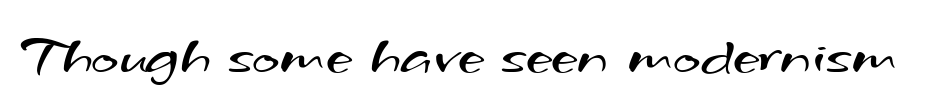
Q: Is the text bold? A: No.
Q: Is the typeface a serif or a sans-serif typeface? A: Sans-serif.
Q: Is the text underlined? A: No.
Q: Is the spacing between letters normal or unusually wide? A: Normal.
Q: Width (condensed, normal, or wide)? A: Wide.
Q: Stroke contrast? A: Medium.
Q: x-height? A: Small.
Q: Monospaced? A: No.
